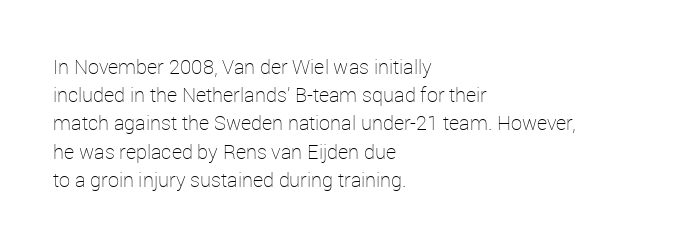
Nobody drew a line under any word here. When letters stand straight like this, we call the style roman or upright. The lines sit at an ordinary, default distance from one another. Summary of weight: not heavy and not bold.
